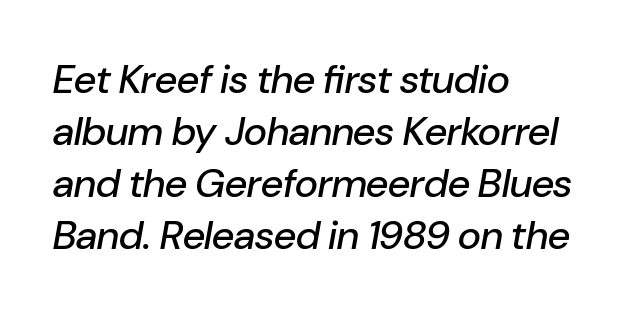
Q: Is the text italic (slanted)? A: Yes, it leans right by about 10 degrees.
Q: Is the text underlined? A: No.
Q: How is the paragraph aligned? A: Left-aligned.
Q: Is the spacing between letters normal or unusually wide? A: Normal.
Q: Is the spacing between lines tight, normal or loose? A: Normal.
Q: Width (condensed, normal, or wide)? A: Normal.
Q: Stroke contrast? A: Low.
Q: x-height? A: Medium.
Q: Monospaced? A: No.
